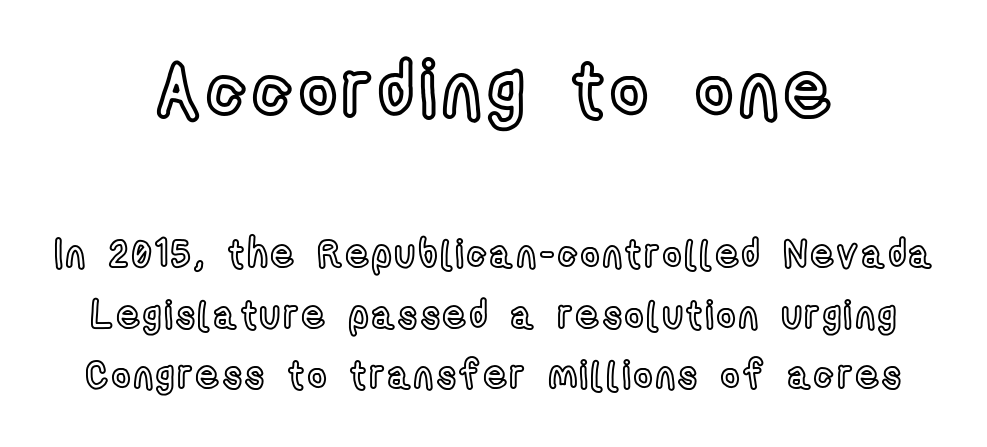
The image shows 78 px condensed type, upright; set centered, normal line spacing (1.55x), not underlined; the first (top) block is 2.0x larger; a medium x-height.
